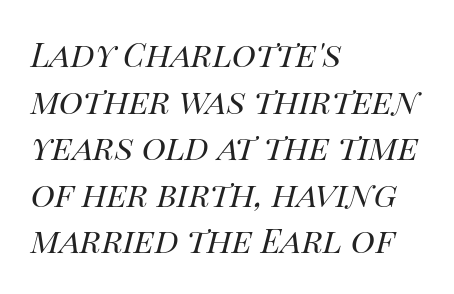
Q: Is the text bold? A: No.
Q: Is the text italic (slanted)? A: Yes, it leans right by about 14 degrees.
Q: Is the text underlined? A: No.
Q: How is the paragraph aligned? A: Left-aligned.
Q: Is the spacing between letters normal or unusually wide? A: Normal.
Q: Is the spacing between lines tight, normal or loose? A: Normal.
Q: Width (condensed, normal, or wide)? A: Normal.
Q: Stroke contrast? A: High.
Q: x-height? A: Large.
Q: Monospaced? A: No.
